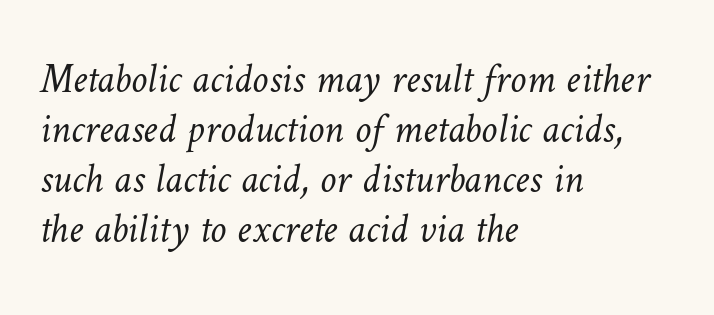
The image shows 41 px light type; set left-aligned, line spacing 1.22x, normal letter spacing, not underlined; low stroke contrast and a medium x-height.
